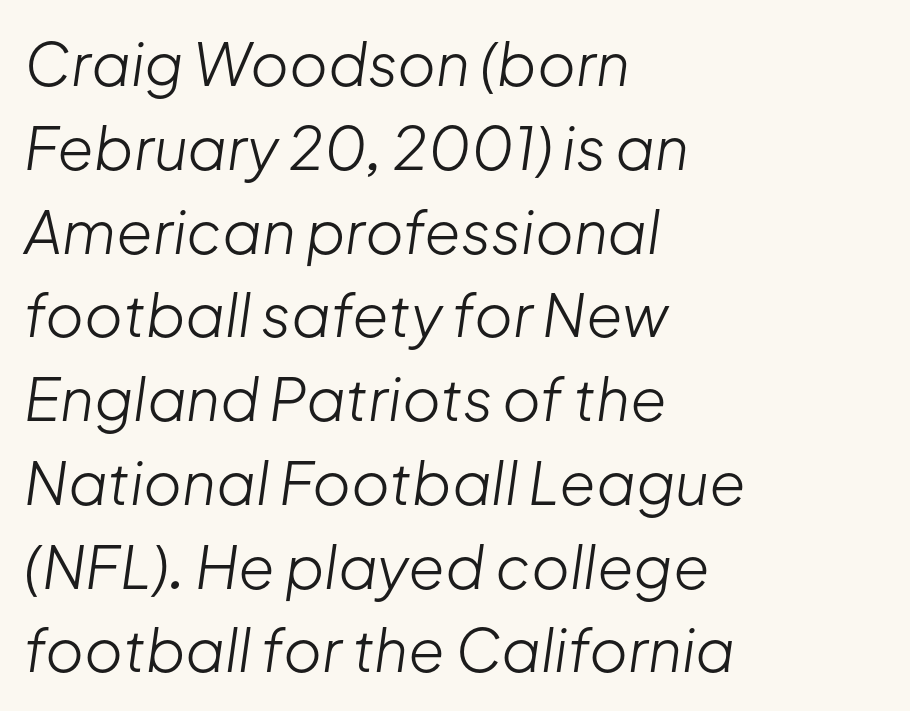
{"italic": "yes", "lean": "right", "slant_degrees": 8, "bold": "no", "weight": "light", "width": "normal", "stroke_contrast": "low", "x_height": "medium", "monospaced": "no", "underline": "no", "align": "left", "line_spacing": "normal", "line_spacing_ratio": 1.42, "letter_spacing": "normal", "letter_spacing_em": 0.0, "glyph_px": 59}
